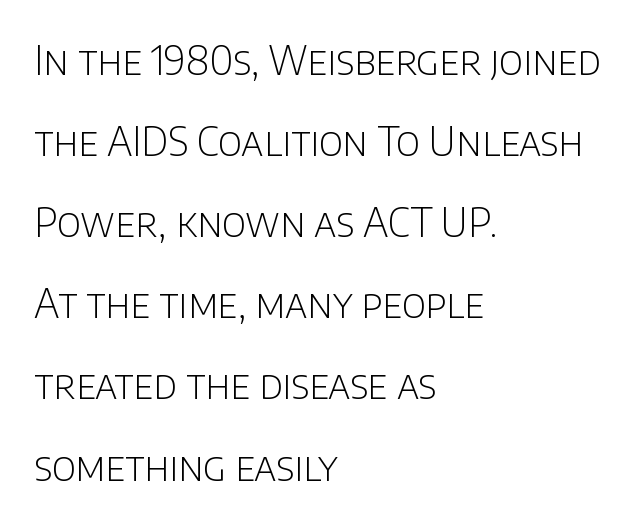
{"serif": "no", "italic": "no", "bold": "no", "weight": "light", "width": "normal", "stroke_contrast": "low", "x_height": "large", "monospaced": "no", "underline": "no", "align": "left", "line_spacing": "loose", "line_spacing_ratio": 2.08, "letter_spacing": "normal", "letter_spacing_em": 0.0, "glyph_px": 39}
